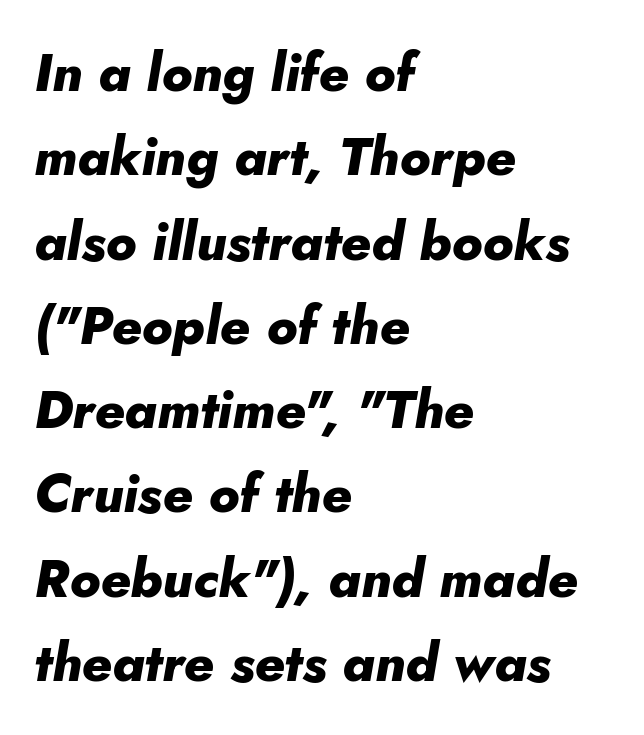
The image shows 53 px heavy type, italic (leaning right); set left-aligned, normal line spacing (1.59x), normal letter spacing, not underlined; low stroke contrast and a small x-height.
